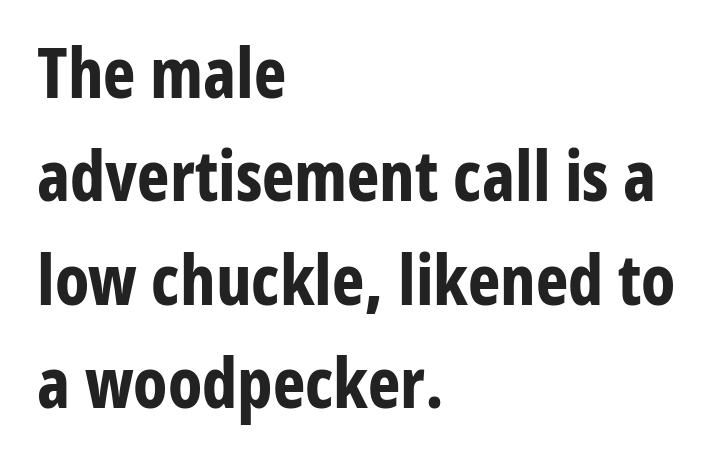
Q: Is the text bold? A: Yes.
Q: Is the text italic (slanted)? A: No, it is upright.
Q: Is the typeface a serif or a sans-serif typeface? A: Sans-serif.
Q: Is the text underlined? A: No.
Q: How is the paragraph aligned? A: Left-aligned.
Q: Is the spacing between letters normal or unusually wide? A: Normal.
Q: Is the spacing between lines tight, normal or loose? A: Normal.
Q: Width (condensed, normal, or wide)? A: Condensed.
Q: Stroke contrast? A: Low.
Q: x-height? A: Medium.
Q: Monospaced? A: No.
